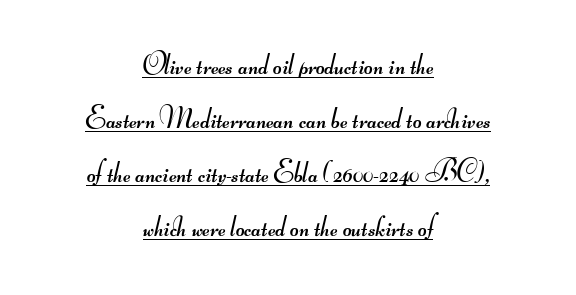
{"serif": "no", "bold": "no", "weight": "regular", "width": "wide", "stroke_contrast": "medium", "monospaced": "no", "underline": "yes", "align": "center", "line_spacing_ratio": 1.8, "letter_spacing": "normal", "letter_spacing_em": 0.0, "glyph_px": 30}
